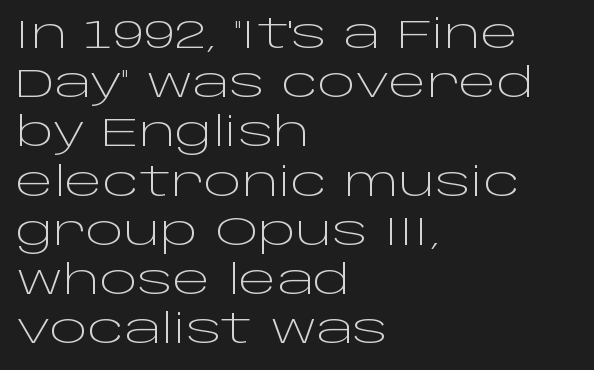
Q: Is the text bold? A: No.
Q: Is the text italic (slanted)? A: No, it is upright.
Q: Is the typeface a serif or a sans-serif typeface? A: Sans-serif.
Q: Is the text underlined? A: No.
Q: How is the paragraph aligned? A: Left-aligned.
Q: Is the spacing between letters normal or unusually wide? A: Normal.
Q: Width (condensed, normal, or wide)? A: Wide.
Q: Stroke contrast? A: Low.
Q: x-height? A: Large.
Q: Monospaced? A: No.
